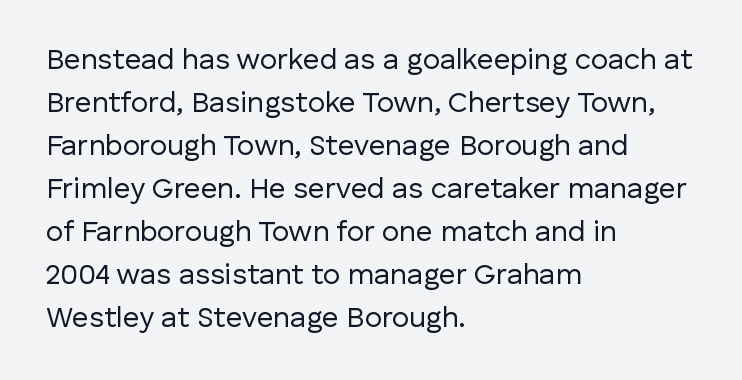
The lines are quadded left. Spacing verdict: proportional, widths tailored to each character. Rows of type keep a routine distance in the vertical direction. Font category for this specimen: sans-serif. The axis of the letterforms is exactly vertical.
